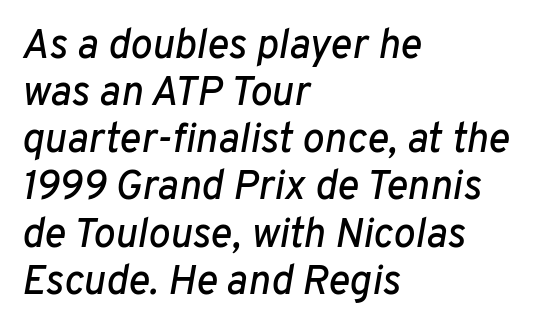
The image shows 41 px text type, italic (leaning right); set left-aligned, tight line spacing (1.15x), normal letter spacing, not underlined; low stroke contrast and a medium x-height.
